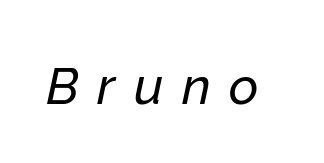
The image shows 51 px text type, italic (leaning right); set unusually wide letter spacing (+0.36 em), not underlined; low stroke contrast and a medium x-height.
